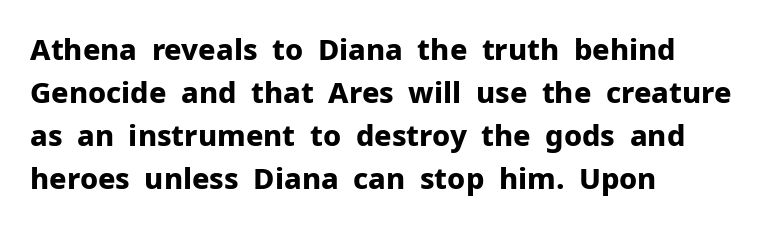
{"serif": "no", "italic": "no", "bold": "yes", "weight": "bold", "width": "normal", "stroke_contrast": "low", "x_height": "medium", "monospaced": "no", "underline": "no", "align": "left", "line_spacing": "normal", "line_spacing_ratio": 1.48, "letter_spacing": "normal", "letter_spacing_em": 0.0, "glyph_px": 29}
